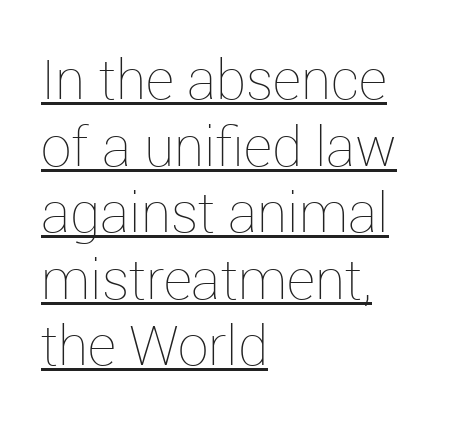
Character widths vary here, with narrow letters taking less room than wide ones. Leftover space on each line is placed entirely after the last word. A quiet, ordinary-to-light weight characterises the typeface. You can see a thin bar hugging the bottom of the glyphs. You can tell it's not italic because the verticals are truly vertical. In terms of letterspacing, this is plain default setting.
